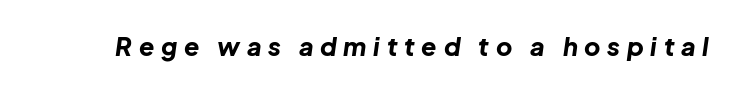
Bare-footed words on every line. Rendered with sloped, italic letterforms. I'd describe the lettering as bold — thick and assertive. Look at the tracking — it's clearly loosened, letters drifting apart.
